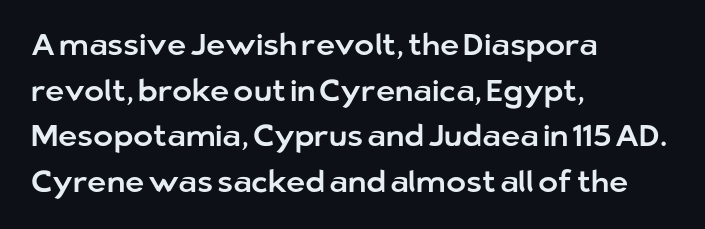
Line beginnings align vertically; line endings do not. The face used here is proportionally spaced, like ordinary book or web type. A normal amount of white space separates one row of letters from the next. Clear beneath every line of the passage. Students, note that the glyphs here touch the page at normal intervals. Font category for this specimen: sans-serif.
